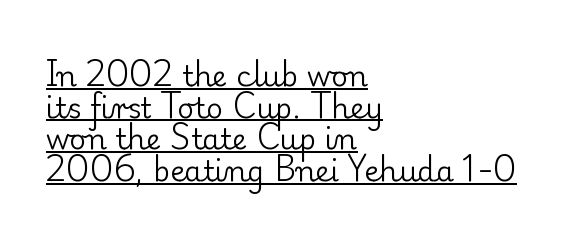
Caption: face not bold, strokes unweighted. Notice how the passage keeps a crisp vertical edge on the left only. Note: serifs present on the glyphs. Is there much room between lines? No — they nearly touch. The lettering stays uniformly vertical, giving the passage a roman look.
